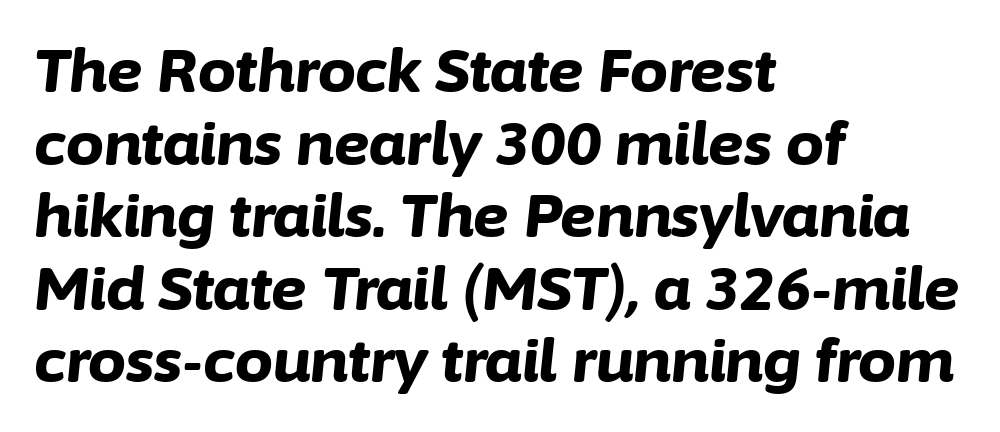
{"italic": "yes", "lean": "right", "slant_degrees": 6, "bold": "yes", "weight": "bold", "width": "normal", "stroke_contrast": "low", "x_height": "medium", "monospaced": "no", "underline": "no", "align": "left", "line_spacing_ratio": 1.21, "letter_spacing": "normal", "letter_spacing_em": 0.0, "glyph_px": 60}
